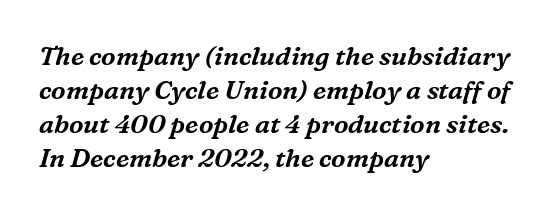
The image shows 26 px text type, italic (leaning right); set left-aligned, normal line spacing (1.31x), normal letter spacing, not underlined.
